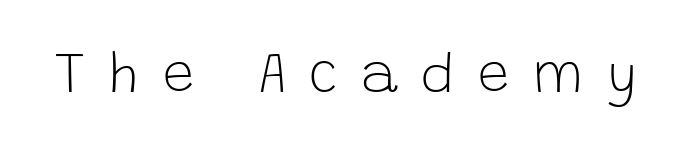
Looks like regular typesetting: each glyph gets only the width it needs. Tall strokes in this sample are plumb rather than angled. The gaps between neighbouring characters are conspicuously large. The string is rendered with underlining switched off. The glyphs in this specimen are sans serif.
